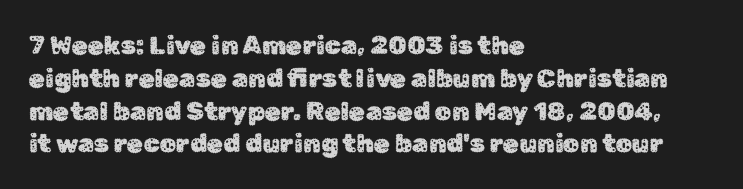
Each new line begins a customary step beneath the previous one. The passage shown is not underscored anywhere. Unlike italic type, these characters show no tilt at all. Casual observation: everything's shoved over to the left.
